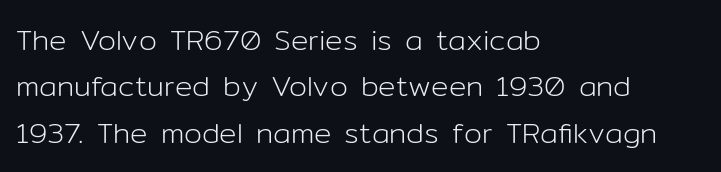
Is there any slant? The stems are plumb. You can tell from the bare stems that sans-serif type was used. How are the letters spaced? Ordinarily, with no added tracking. The line-height multiplier appears to be the usual default.
